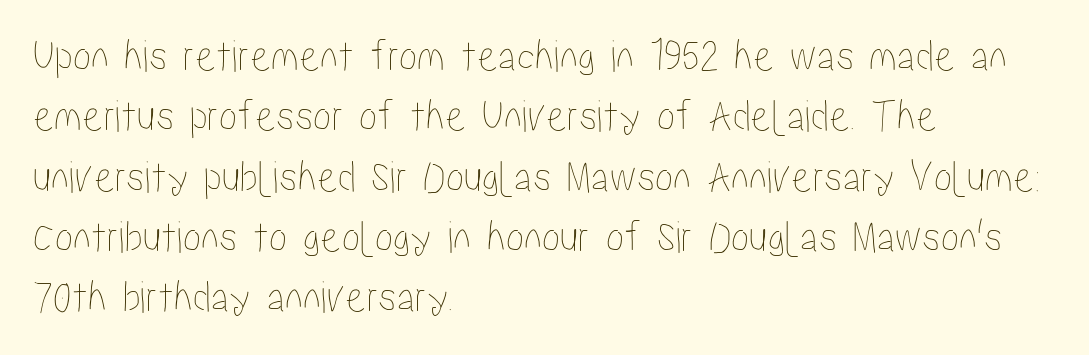
Q: Is the text italic (slanted)? A: No, it is upright.
Q: Is the text underlined? A: No.
Q: How is the paragraph aligned? A: Left-aligned.
Q: Is the spacing between letters normal or unusually wide? A: Normal.
Q: Is the spacing between lines tight, normal or loose? A: Normal.
Q: Width (condensed, normal, or wide)? A: Condensed.
Q: Stroke contrast? A: Low.
Q: x-height? A: Medium.
Q: Monospaced? A: No.
